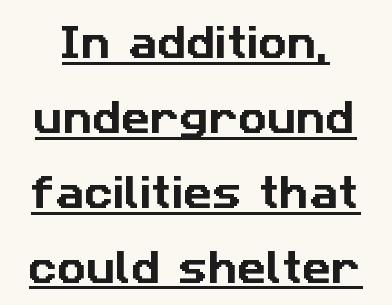
Q: Is the typeface a serif or a sans-serif typeface? A: Sans-serif.
Q: Is the text underlined? A: Yes.
Q: Is the spacing between letters normal or unusually wide? A: Normal.
Q: Is the spacing between lines tight, normal or loose? A: Loose.
Q: Width (condensed, normal, or wide)? A: Normal.
Q: Stroke contrast? A: Low.
Q: x-height? A: Medium.
Q: Monospaced? A: No.
